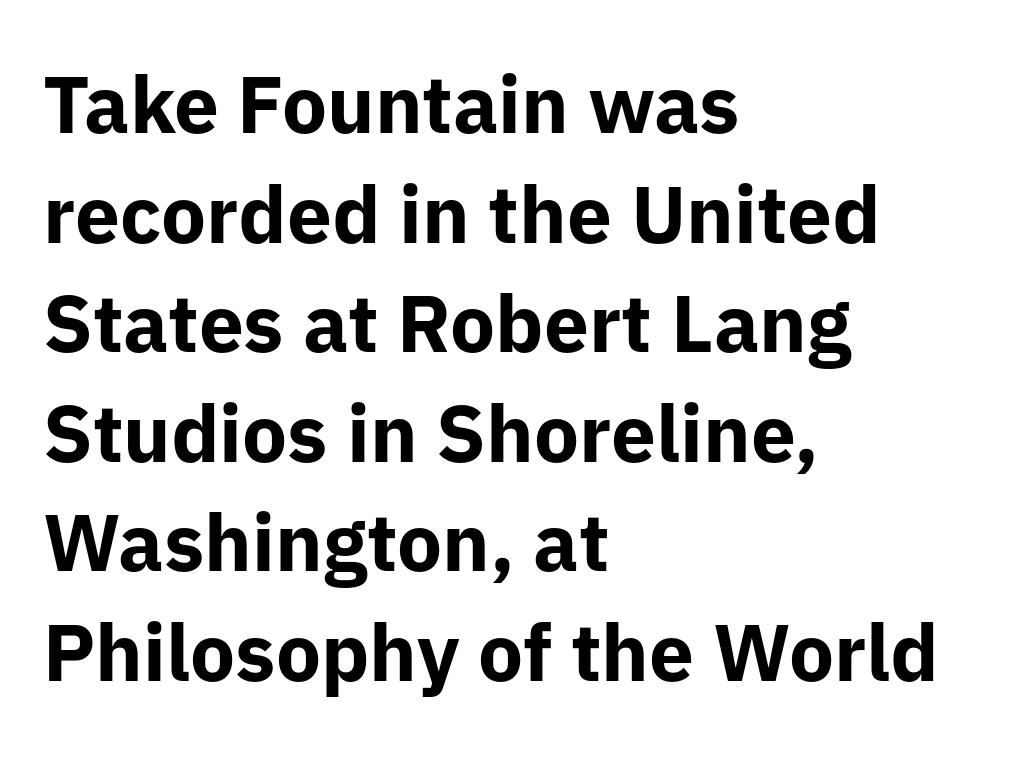
The image shows 80 px bold sans-serif type, upright; set left-aligned, normal line spacing (1.37x), normal letter spacing, not underlined; low stroke contrast and a medium x-height.
